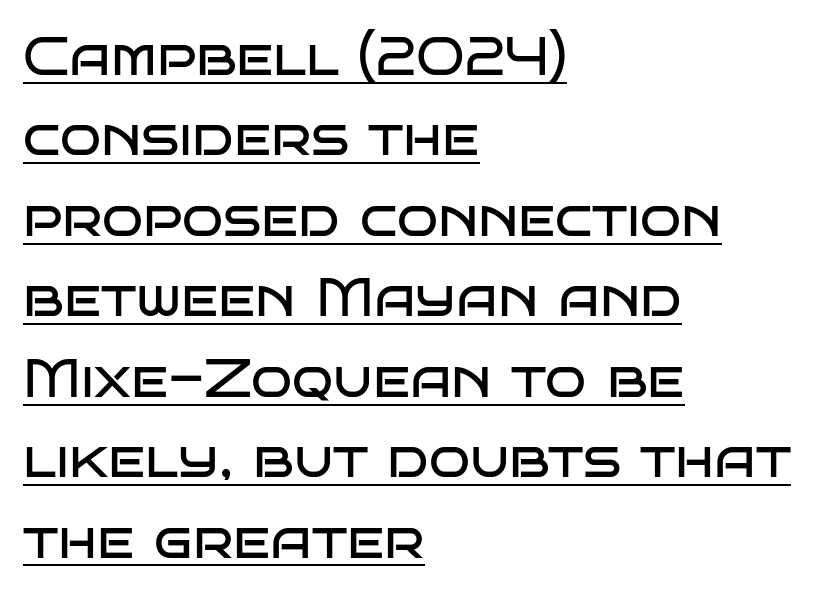
Q: Is the text bold? A: No.
Q: Is the text italic (slanted)? A: No, it is upright.
Q: Is the typeface a serif or a sans-serif typeface? A: Sans-serif.
Q: Is the text underlined? A: Yes.
Q: How is the paragraph aligned? A: Left-aligned.
Q: Is the spacing between letters normal or unusually wide? A: Normal.
Q: Is the spacing between lines tight, normal or loose? A: Normal.
Q: Width (condensed, normal, or wide)? A: Wide.
Q: Stroke contrast? A: Low.
Q: x-height? A: Large.
Q: Monospaced? A: No.
